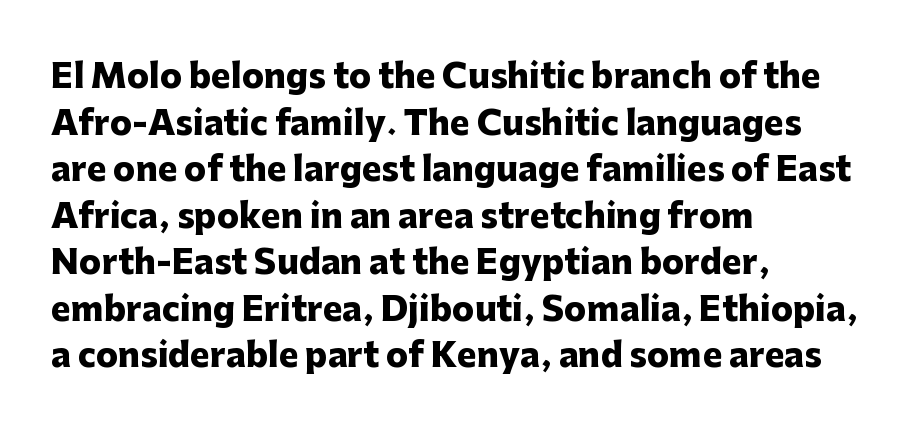
Glance below the letters and you will spot only blank space. Typeset ragged right — the left edge is the straight one. Here the glyphs are tracked normally, forming tight word shapes. The glyphs in this specimen are sans serif. Strong, thick strokes mark this as bold type.
